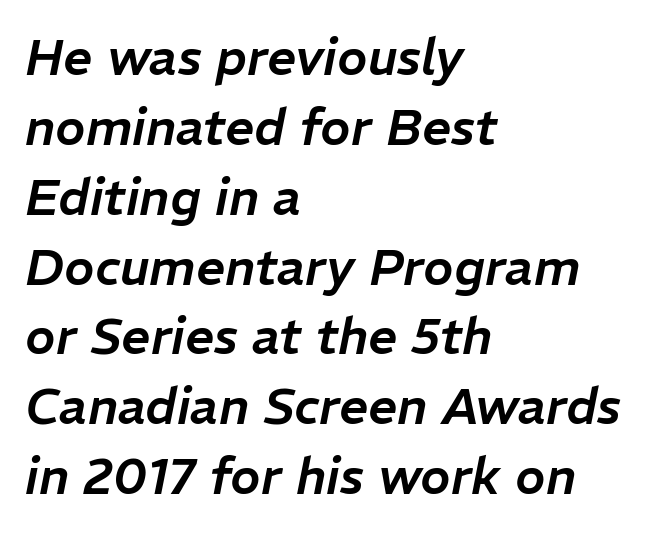
Observe the lean: these are italic letterforms. These lines keep a tight, regular rhythm from letter to letter. What's the leading like? Ordinary, nothing unusual. Here the designer chose a conventional face with non-uniform glyph widths. The space beneath each line is pristine and unruled.
